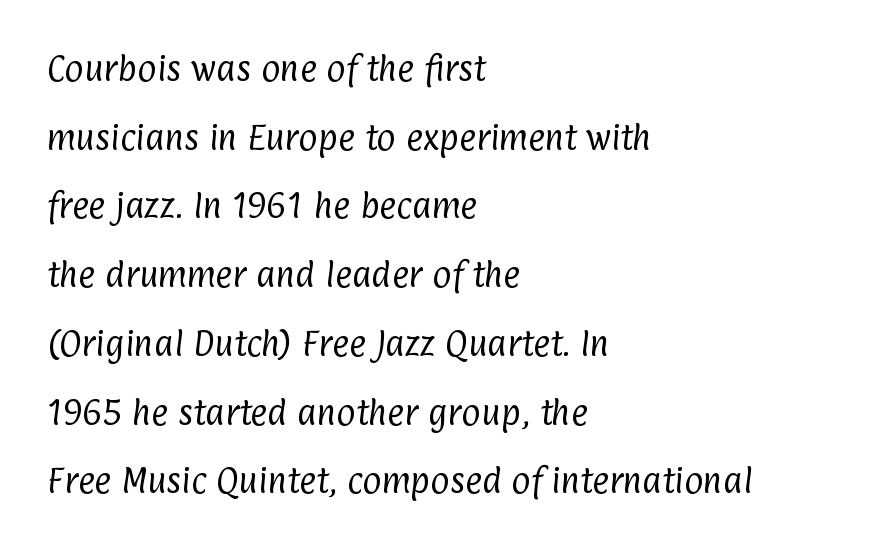
The image shows 29 px regular-weight, condensed sans-serif type; set left-aligned, loose line spacing (2.37x), normal letter spacing, not underlined; low stroke contrast and a medium x-height.
